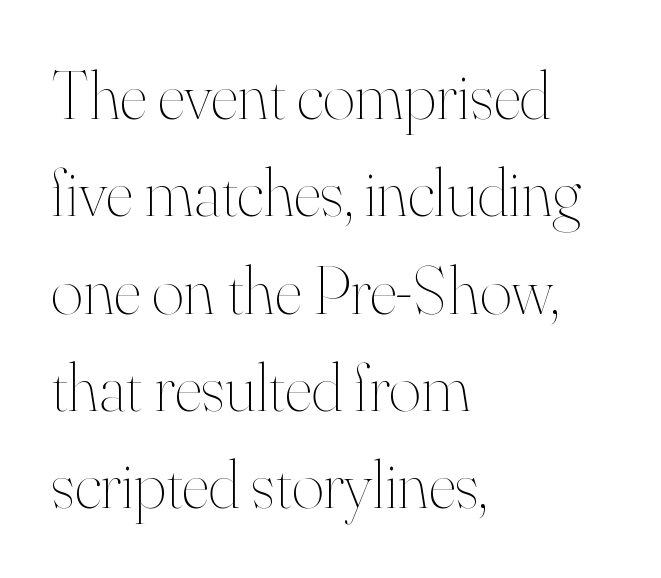
Nobody touched the tracking dial on this one. You can tell it's not italic because the verticals are truly vertical. Caption: face not bold, strokes unweighted. Typeset ragged right — the left edge is the straight one. The specimen omits any rule beneath the text block's lines.
